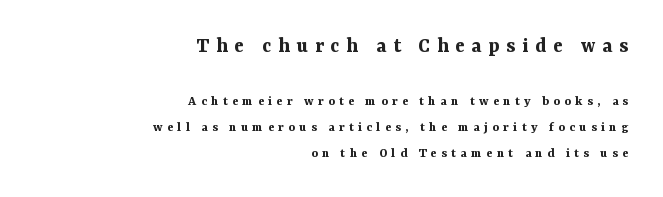
This is the regular roman posture of the typeface. The strokes are fattened all the way to bold. Students, note that the glyphs here are deliberately spaced far apart. The area under the type is left untouched.
